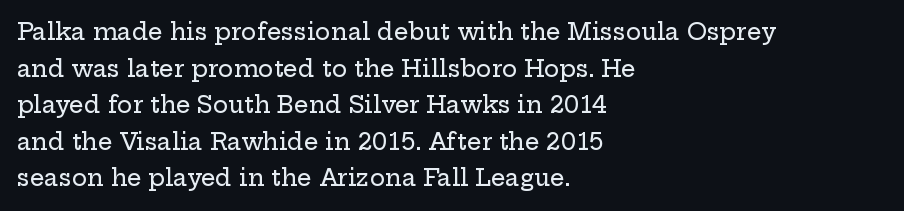
Rendered with straight, roman letterforms. Notice how the passage keeps a crisp vertical edge on the left only. A typesetter would call this leading conventional body-copy spacing. Is the letter spacing exaggerated? No — it looks like the ordinary default.
